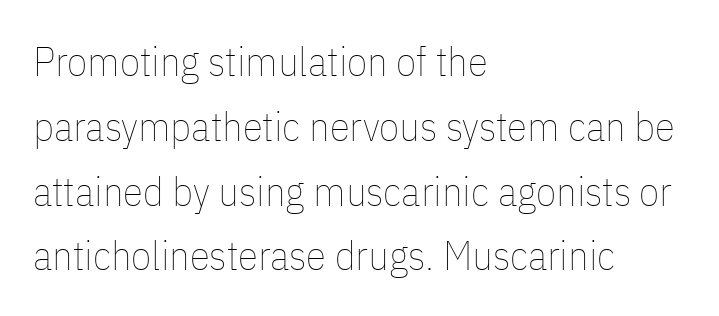
{"italic": "no", "bold": "no", "weight": "thin", "width": "condensed", "stroke_contrast": "low", "x_height": "medium", "monospaced": "no", "underline": "no", "align": "left", "line_spacing": "normal", "line_spacing_ratio": 1.58, "letter_spacing": "normal", "letter_spacing_em": 0.0, "glyph_px": 41}
